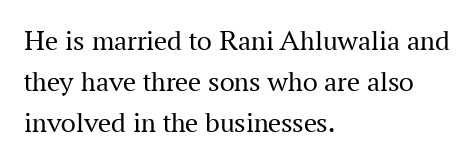
{"serif": "yes", "italic": "no", "bold": "no", "weight": "regular", "width": "normal", "stroke_contrast": "medium", "x_height": "medium", "monospaced": "no", "underline": "no", "align": "left", "line_spacing": "normal", "line_spacing_ratio": 1.42, "letter_spacing": "normal", "letter_spacing_em": 0.0, "glyph_px": 29}
